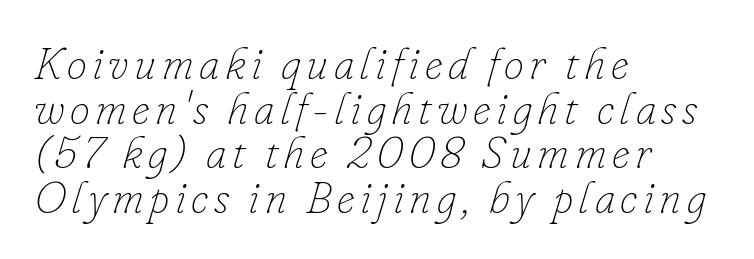
Q: Is the text bold? A: No.
Q: Is the text italic (slanted)? A: Yes, it leans right by about 16 degrees.
Q: Is the text underlined? A: No.
Q: How is the paragraph aligned? A: Left-aligned.
Q: Is the spacing between lines tight, normal or loose? A: Tight.
Q: Width (condensed, normal, or wide)? A: Normal.
Q: Stroke contrast? A: Low.
Q: x-height? A: Small.
Q: Monospaced? A: No.
